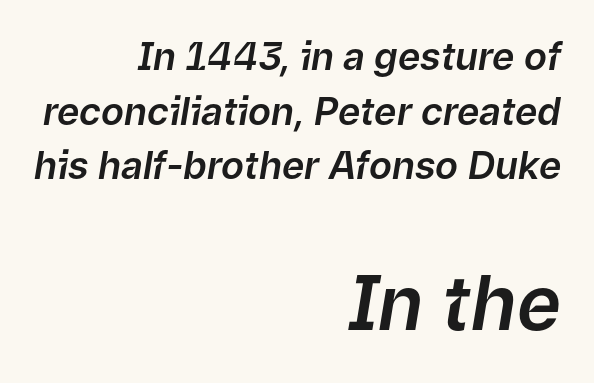
The image shows 75 px text type, italic (leaning right); set right-aligned, normal line spacing (1.44x), normal letter spacing, not underlined; the second (bottom) block is 1.97x larger; low stroke contrast and a medium x-height.
